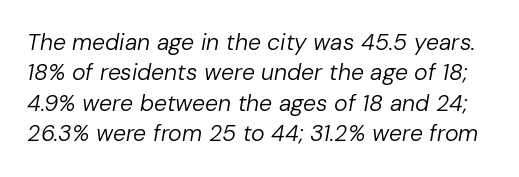
Q: Is the text bold? A: No.
Q: Is the text italic (slanted)? A: Yes, it leans right by about 10 degrees.
Q: Is the text underlined? A: No.
Q: Is the spacing between letters normal or unusually wide? A: Normal.
Q: Is the spacing between lines tight, normal or loose? A: Normal.
